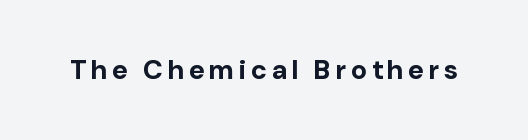
The image shows 27 px bold type, upright; set not underlined.
